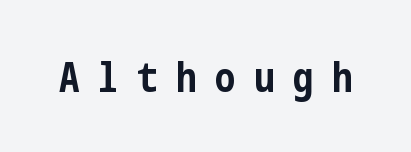
Q: Is the text bold? A: Yes.
Q: Is the text italic (slanted)? A: No, it is upright.
Q: Is the typeface a serif or a sans-serif typeface? A: Sans-serif.
Q: Is the text underlined? A: No.
Q: Is the spacing between letters normal or unusually wide? A: Unusually wide.
Q: Width (condensed, normal, or wide)? A: Condensed.
Q: Stroke contrast? A: Low.
Q: x-height? A: Medium.
